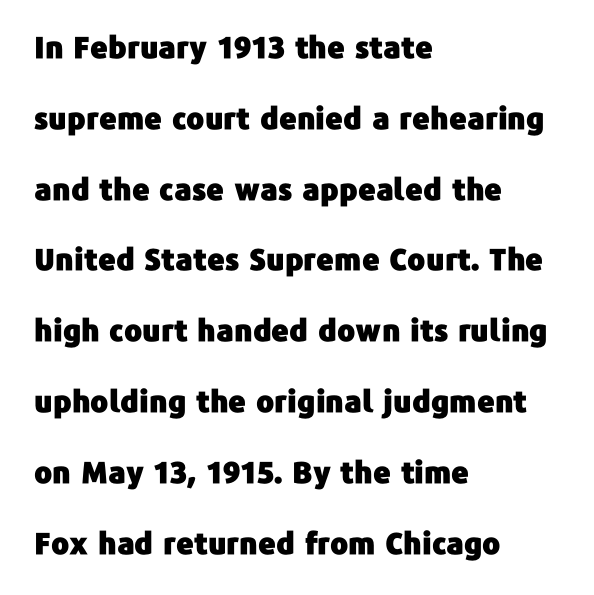
Q: Is the text italic (slanted)? A: No, it is upright.
Q: Is the typeface a serif or a sans-serif typeface? A: Sans-serif.
Q: Is the text underlined? A: No.
Q: How is the paragraph aligned? A: Left-aligned.
Q: Is the spacing between letters normal or unusually wide? A: Normal.
Q: Is the spacing between lines tight, normal or loose? A: Loose.
Q: Width (condensed, normal, or wide)? A: Normal.
Q: Stroke contrast? A: Low.
Q: x-height? A: Medium.
Q: Monospaced? A: No.
